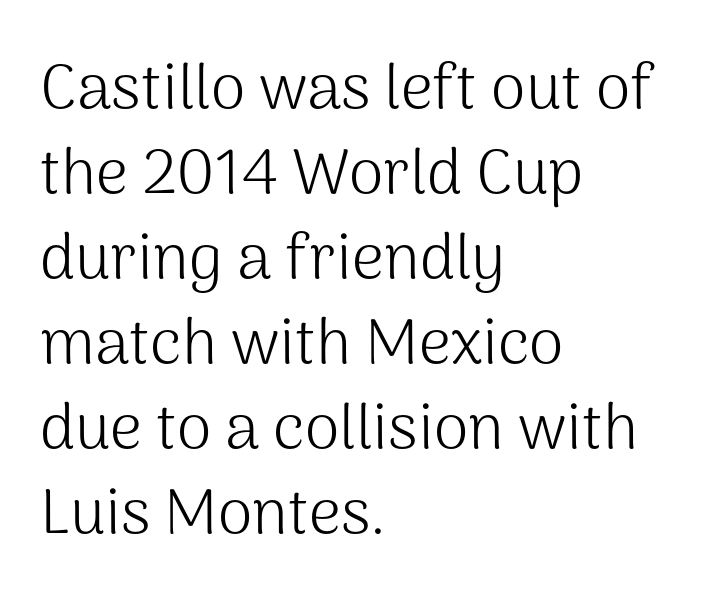
Tracking value appears to be zero — textbook default spacing. The weight tops out at a normal text grade. These lines are rendered in a variable-pitch font. Type without underlining. Whoever set this chose a conventional vertical rhythm.
